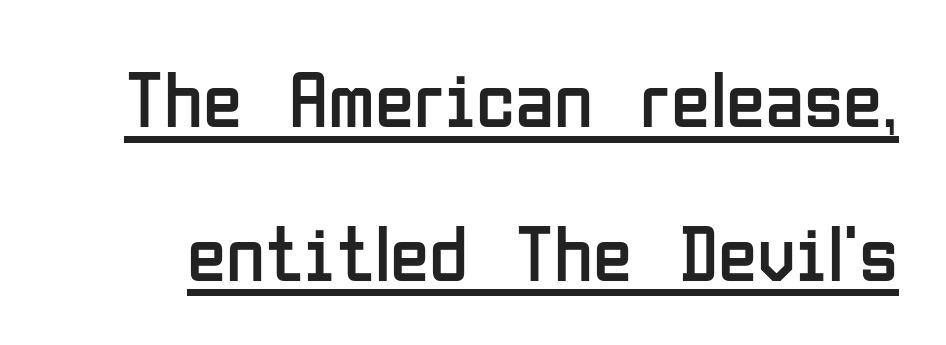
{"serif": "no", "italic": "no", "bold": "no", "weight": "regular", "width": "condensed", "stroke_contrast": "low", "x_height": "medium", "monospaced": "no", "underline": "yes", "line_spacing": "loose", "line_spacing_ratio": 1.92, "letter_spacing": "normal", "letter_spacing_em": 0.0, "glyph_px": 80}
